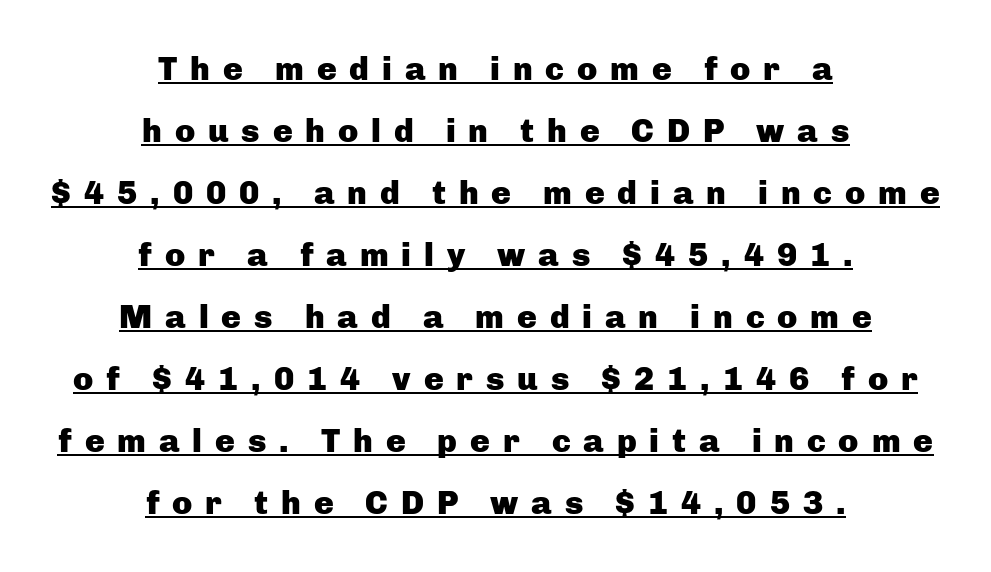
The image shows 33 px heavy sans-serif type, upright; set centered, line spacing 1.88x, unusually wide letter spacing (+0.39 em), underlined; low stroke contrast and a medium x-height.
